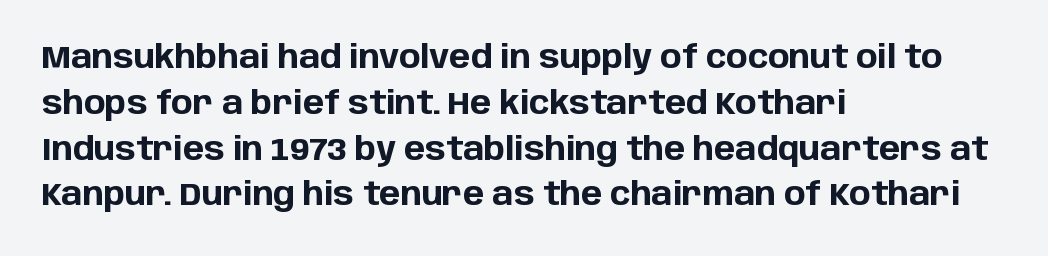
Plain, unruled lines of type. This rendering leaves character spacing at its baseline value. The designer went with a sans here, leaving each stem footless. Pretty heavy lettering here — definitely bold. This sample is left-justified, so line endings fall wherever the words run out.
